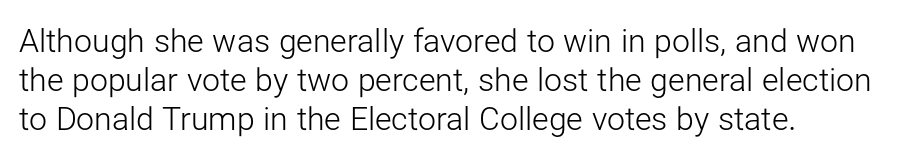
Descenders are the only things crossing below the line. Honestly, the letter spacing is just normal — you wouldn't notice it. The axis of the letterforms is exactly vertical. A light-to-regular cut is what we see here. Proportional: the letters do not fall into vertical columns.
